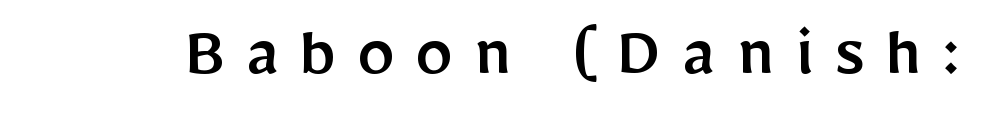
Q: Is the text italic (slanted)? A: No, it is upright.
Q: Is the typeface a serif or a sans-serif typeface? A: Sans-serif.
Q: Is the text underlined? A: No.
Q: Is the spacing between letters normal or unusually wide? A: Unusually wide.
Q: Width (condensed, normal, or wide)? A: Normal.
Q: Stroke contrast? A: Low.
Q: x-height? A: Medium.
Q: Monospaced? A: No.
